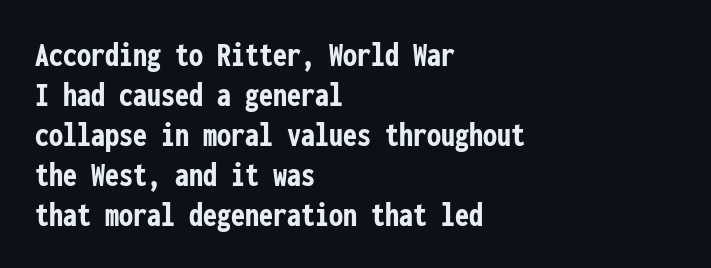
{"serif": "no", "italic": "no", "bold": "yes", "weight": "semibold", "width": "condensed", "stroke_contrast": "low", "x_height": "medium", "monospaced": "yes", "underline": "no", "align": "left", "line_spacing": "tight", "line_spacing_ratio": 1.14, "letter_spacing": "normal", "letter_spacing_em": 0.0, "glyph_px": 35}
